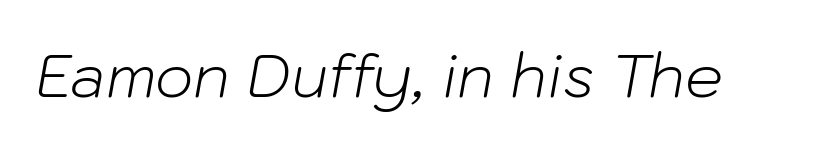
Q: Is the text bold? A: No.
Q: Is the text italic (slanted)? A: Yes, it leans right by about 10 degrees.
Q: Is the text underlined? A: No.
Q: Is the spacing between letters normal or unusually wide? A: Normal.
Q: Width (condensed, normal, or wide)? A: Normal.
Q: Stroke contrast? A: Low.
Q: x-height? A: Medium.
Q: Monospaced? A: No.
